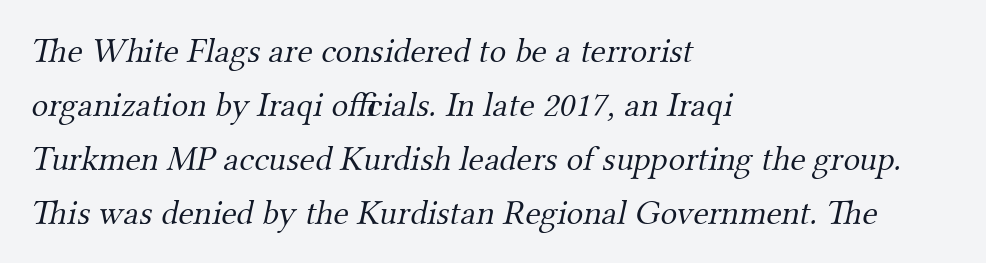
The image shows 35 px light serif type; set left-aligned, normal line spacing (1.54x), normal letter spacing, not underlined; medium stroke contrast and a small x-height.
